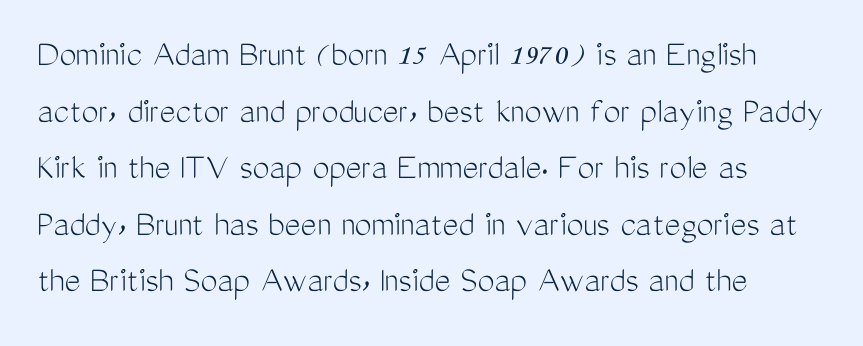
{"serif": "no", "italic": "no", "bold": "no", "weight": "light", "width": "condensed", "stroke_contrast": "medium", "x_height": "medium", "monospaced": "no", "underline": "no", "align": "left", "line_spacing": "normal", "line_spacing_ratio": 1.49, "letter_spacing": "normal", "letter_spacing_em": 0.0, "glyph_px": 38}
